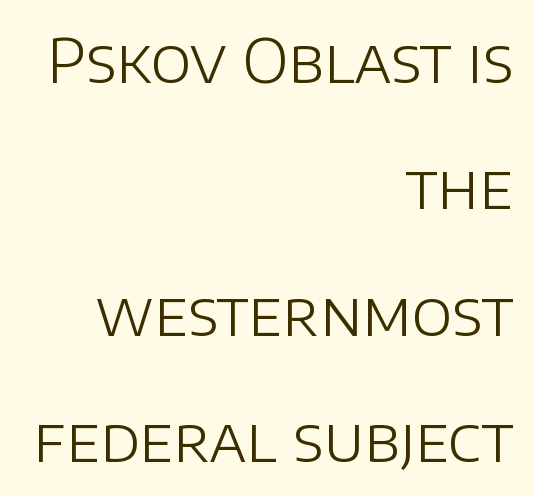
{"serif": "no", "italic": "no", "bold": "no", "weight": "light", "width": "normal", "stroke_contrast": "low", "x_height": "large", "monospaced": "no", "underline": "no", "align": "right", "line_spacing": "loose", "line_spacing_ratio": 2.07, "letter_spacing": "normal", "letter_spacing_em": 0.0, "glyph_px": 61}
